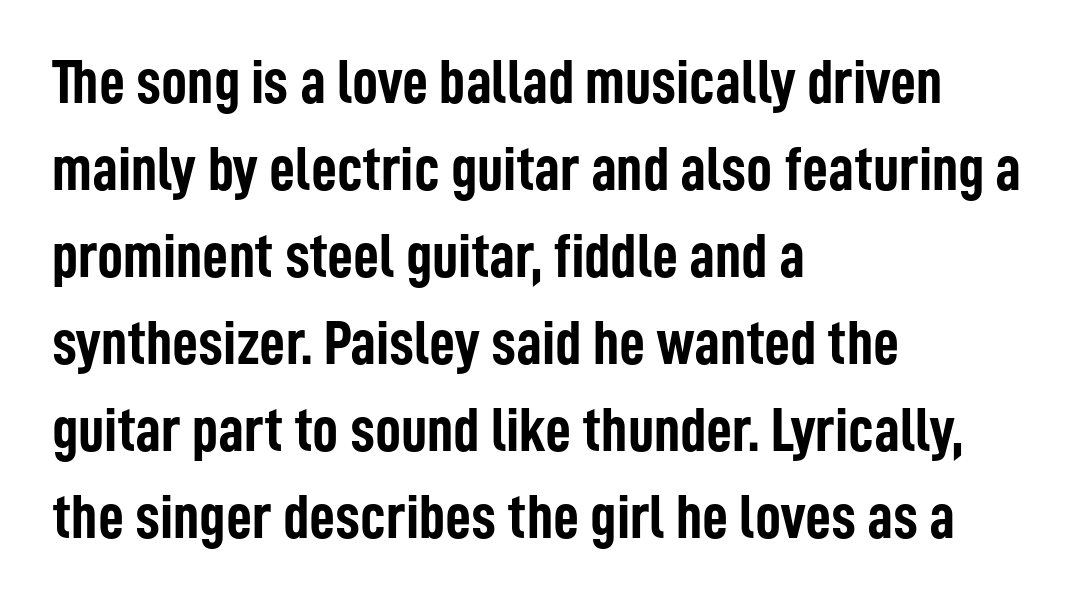
I'd describe the lettering as bold — thick and assertive. Each row of text sits above clean, open space. A classic flush-left, rag-right setting is used for this passage. Is this a sans? Yes — the strokes have no serifs. Is this a fixed-width face? No — the glyphs have proportional, varying widths. The axis of the letterforms is exactly vertical.
